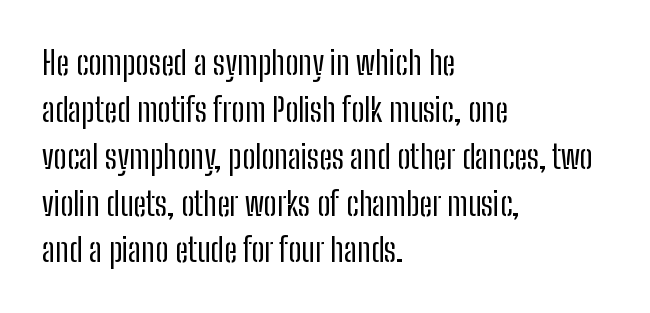
Q: Is the text bold? A: No.
Q: Is the text italic (slanted)? A: No, it is upright.
Q: Is the typeface a serif or a sans-serif typeface? A: Sans-serif.
Q: Is the text underlined? A: No.
Q: How is the paragraph aligned? A: Left-aligned.
Q: Is the spacing between letters normal or unusually wide? A: Normal.
Q: Is the spacing between lines tight, normal or loose? A: Normal.
Q: Width (condensed, normal, or wide)? A: Condensed.
Q: Stroke contrast? A: Low.
Q: x-height? A: Medium.
Q: Monospaced? A: No.
